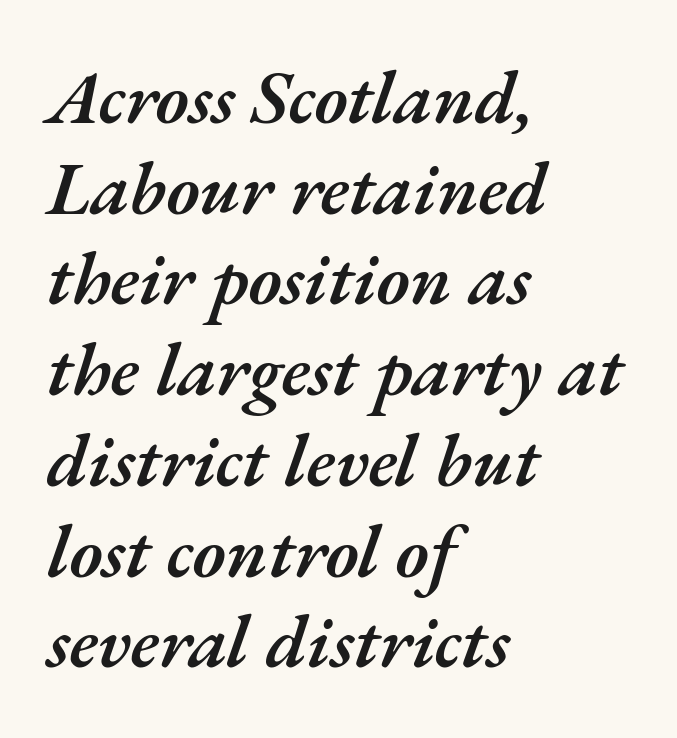
Spacing verdict: proportional, widths tailored to each character. Its strokes are somewhat broadened, the hallmark of semibold type. The lettering tilts uniformly, giving the passage an italic look. Leftover space on each line is placed entirely after the last word. Descenders hang freely into open space.
